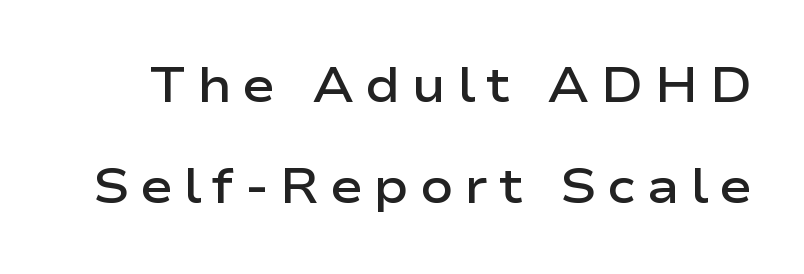
The glyphs are unaccompanied by any horizontal stroke below them. Weight check: semibold — heavier than regular, not quite bold. Font category for this specimen: sans-serif. Characters remain perfectly vertical along every line. The leading is generous, giving the passage an open texture.
